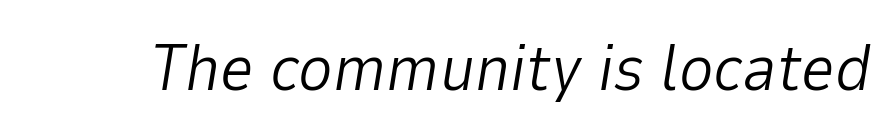
{"italic": "yes", "lean": "right", "slant_degrees": 9, "bold": "no", "weight": "light", "width": "normal", "stroke_contrast": "low", "x_height": "medium", "monospaced": "no", "underline": "no", "letter_spacing": "normal", "letter_spacing_em": 0.0, "glyph_px": 66}
